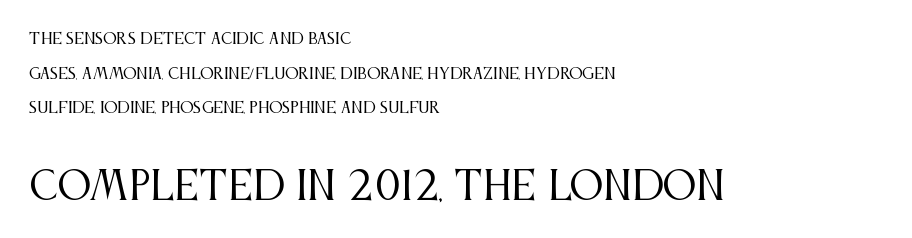
Q: Is the text bold? A: No.
Q: Is the text italic (slanted)? A: No, it is upright.
Q: Is the typeface a serif or a sans-serif typeface? A: Serif.
Q: Is the text underlined? A: No.
Q: How is the paragraph aligned? A: Left-aligned.
Q: Is the spacing between letters normal or unusually wide? A: Normal.
Q: Is the spacing between lines tight, normal or loose? A: Loose.
Q: Which block of text is set in a larger size, the first (top) or the second (bottom)? A: The second (bottom) one.
Q: Width (condensed, normal, or wide)? A: Condensed.
Q: Stroke contrast? A: Medium.
Q: x-height? A: Large.
Q: Monospaced? A: No.
